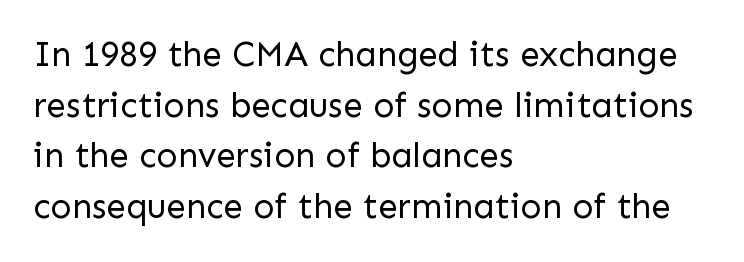
Q: Is the text bold? A: No.
Q: Is the text italic (slanted)? A: No, it is upright.
Q: Is the typeface a serif or a sans-serif typeface? A: Sans-serif.
Q: Is the text underlined? A: No.
Q: How is the paragraph aligned? A: Left-aligned.
Q: Is the spacing between letters normal or unusually wide? A: Normal.
Q: Is the spacing between lines tight, normal or loose? A: Normal.
Q: Width (condensed, normal, or wide)? A: Normal.
Q: Stroke contrast? A: Low.
Q: x-height? A: Medium.
Q: Monospaced? A: No.
